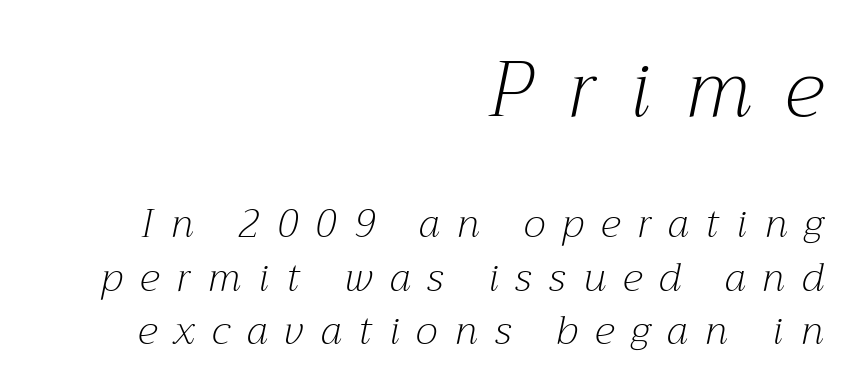
Q: Is the text bold? A: No.
Q: Is the text italic (slanted)? A: Yes, it leans right by about 12 degrees.
Q: Is the typeface a serif or a sans-serif typeface? A: Serif.
Q: Is the text underlined? A: No.
Q: How is the paragraph aligned? A: Right-aligned.
Q: Is the spacing between letters normal or unusually wide? A: Unusually wide.
Q: Is the spacing between lines tight, normal or loose? A: Normal.
Q: Which block of text is set in a larger size, the first (top) or the second (bottom)? A: The first (top) one.
Q: Width (condensed, normal, or wide)? A: Normal.
Q: Stroke contrast? A: Medium.
Q: x-height? A: Medium.
Q: Monospaced? A: No.
